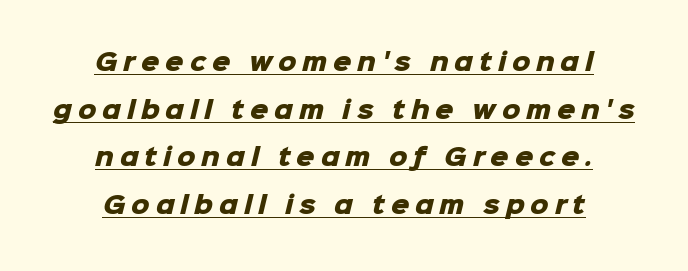
The image shows 23 px bold type; set loose line spacing (2.07x), unusually wide letter spacing (+0.25 em), underlined.
